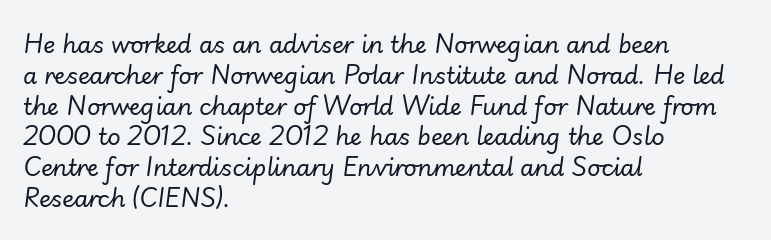
{"italic": "yes", "lean": "right", "slant_degrees": 7, "bold": "no", "underline": "no", "align": "left", "line_spacing": "normal", "line_spacing_ratio": 1.34, "letter_spacing": "normal", "letter_spacing_em": 0.0, "glyph_px": 23}
